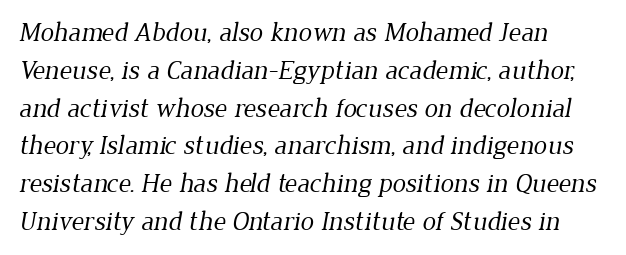
Q: Is the text bold? A: No.
Q: Is the text underlined? A: No.
Q: How is the paragraph aligned? A: Left-aligned.
Q: Is the spacing between letters normal or unusually wide? A: Normal.
Q: Is the spacing between lines tight, normal or loose? A: Normal.
